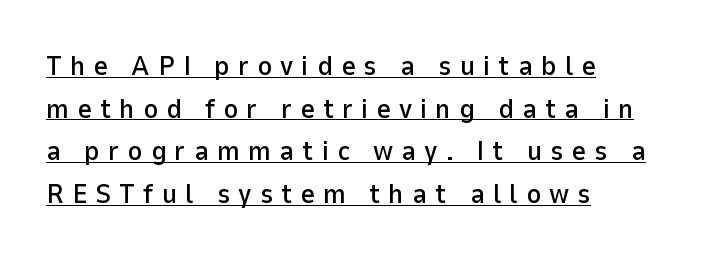
{"serif": "no", "italic": "no", "width": "normal", "stroke_contrast": "low", "x_height": "medium", "monospaced": "no", "underline": "yes", "align": "left", "line_spacing": "normal", "line_spacing_ratio": 1.52, "letter_spacing": "wide", "letter_spacing_em": 0.29, "glyph_px": 28}
